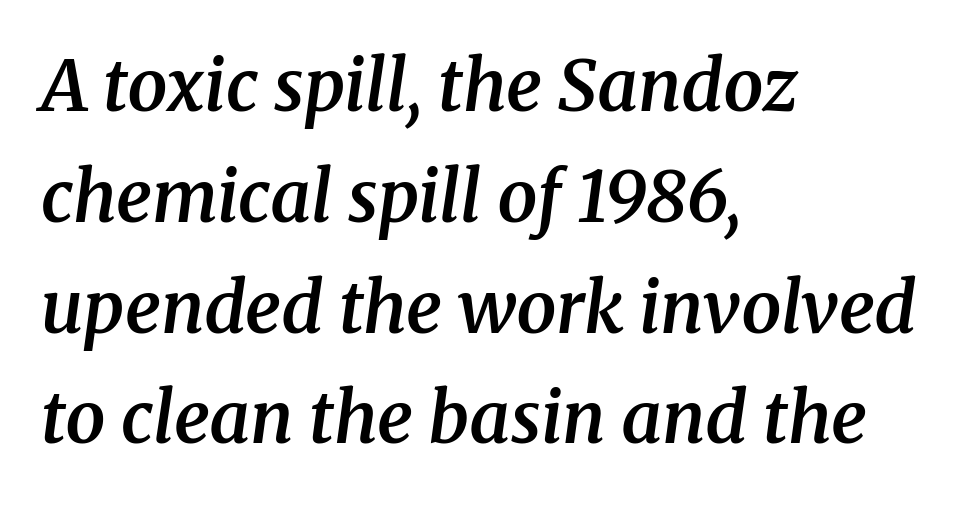
Q: Is the text bold? A: Semi-bold.
Q: Is the text italic (slanted)? A: Yes, it leans right by about 8 degrees.
Q: Is the typeface a serif or a sans-serif typeface? A: Serif.
Q: Is the text underlined? A: No.
Q: How is the paragraph aligned? A: Left-aligned.
Q: Is the spacing between letters normal or unusually wide? A: Normal.
Q: Is the spacing between lines tight, normal or loose? A: Normal.
Q: Width (condensed, normal, or wide)? A: Normal.
Q: Stroke contrast? A: Medium.
Q: x-height? A: Medium.
Q: Monospaced? A: No.
